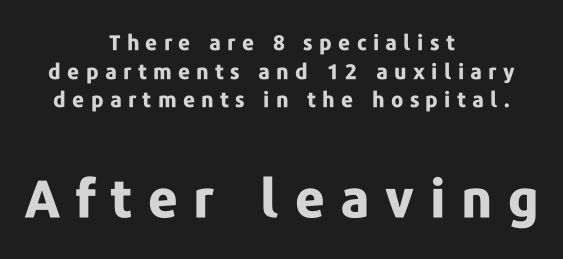
Q: Is the text bold? A: Yes.
Q: Is the text italic (slanted)? A: No, it is upright.
Q: Is the typeface a serif or a sans-serif typeface? A: Sans-serif.
Q: Is the text underlined? A: No.
Q: How is the paragraph aligned? A: Centered.
Q: Is the spacing between letters normal or unusually wide? A: Unusually wide.
Q: Is the spacing between lines tight, normal or loose? A: Normal.
Q: Which block of text is set in a larger size, the first (top) or the second (bottom)? A: The second (bottom) one.
Q: Width (condensed, normal, or wide)? A: Normal.
Q: Stroke contrast? A: Low.
Q: x-height? A: Medium.
Q: Monospaced? A: No.
